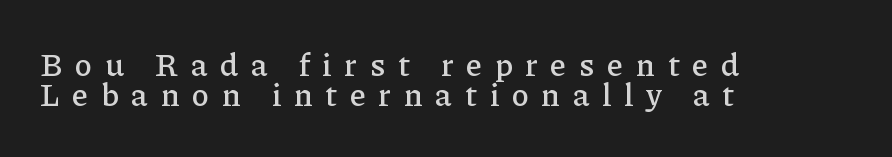
The passage shown is typed in a proportional face where columns would drift. Regarding leading, the lines here are crowded together. Descenders hang freely into open space. This sample uses a serif face.
